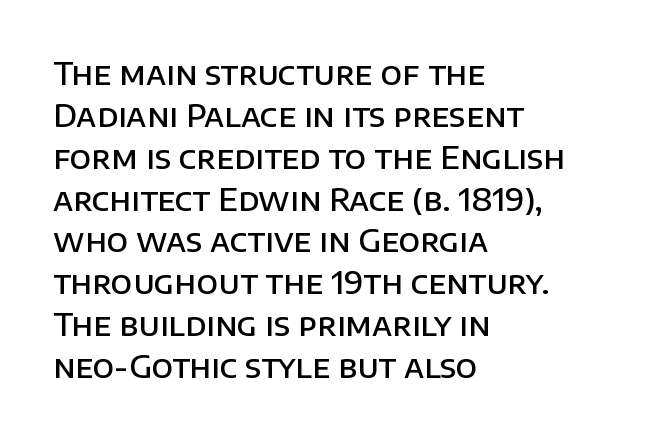
The image shows 31 px semibold sans-serif type, upright; set left-aligned, normal line spacing (1.35x), normal letter spacing, not underlined; low stroke contrast and a large x-height.
